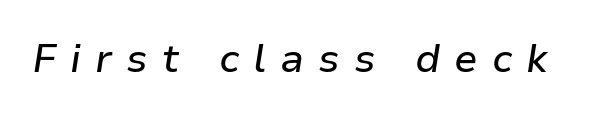
Quick note: italic. The space directly below the letters is spotless. The face used here is rendered with a markedly widened letterfit. Varying glyph widths throughout — classic text-font behaviour.
